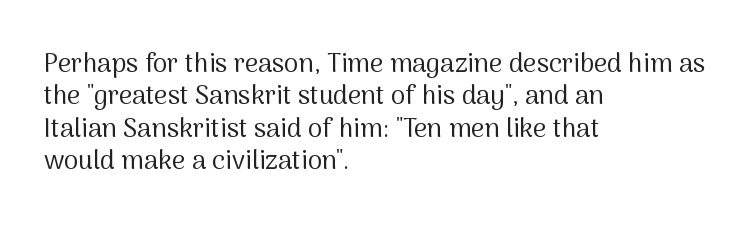
The image shows 26 px text type, upright; set left-aligned, normal line spacing (1.25x), normal letter spacing, not underlined.
